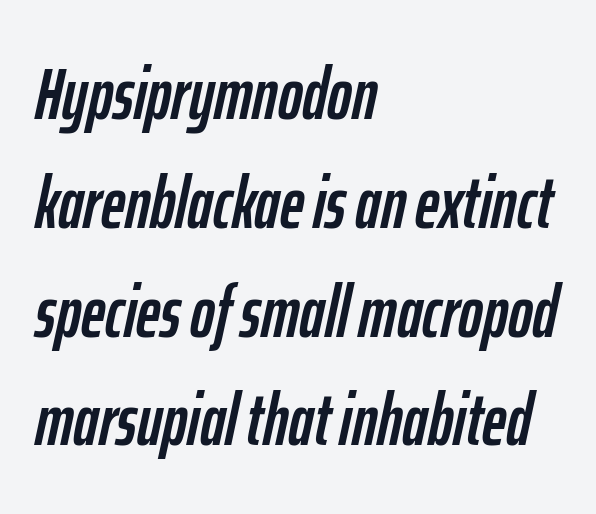
Q: Is the text italic (slanted)? A: Yes, it leans right by about 12 degrees.
Q: Is the text underlined? A: No.
Q: How is the paragraph aligned? A: Left-aligned.
Q: Is the spacing between letters normal or unusually wide? A: Normal.
Q: Is the spacing between lines tight, normal or loose? A: Normal.
Q: Width (condensed, normal, or wide)? A: Condensed.
Q: Stroke contrast? A: Low.
Q: x-height? A: Medium.
Q: Monospaced? A: No.
